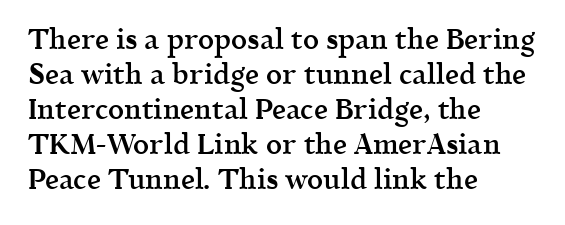
{"serif": "yes", "italic": "no", "bold": "semi", "weight": "semibold", "width": "normal", "x_height": "medium", "monospaced": "no", "underline": "no", "align": "left", "line_spacing": "normal", "line_spacing_ratio": 1.25, "letter_spacing": "normal", "letter_spacing_em": 0.0, "glyph_px": 28}
